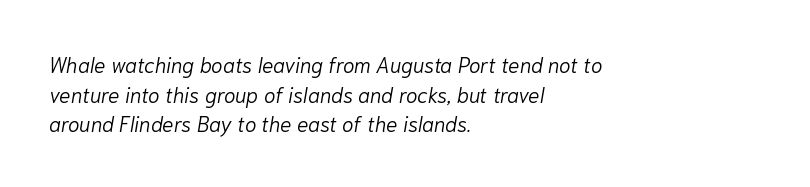
Q: Is the text bold? A: No.
Q: Is the text italic (slanted)? A: Yes, it leans right by about 10 degrees.
Q: Is the text underlined? A: No.
Q: How is the paragraph aligned? A: Left-aligned.
Q: Is the spacing between letters normal or unusually wide? A: Normal.
Q: Is the spacing between lines tight, normal or loose? A: Normal.
